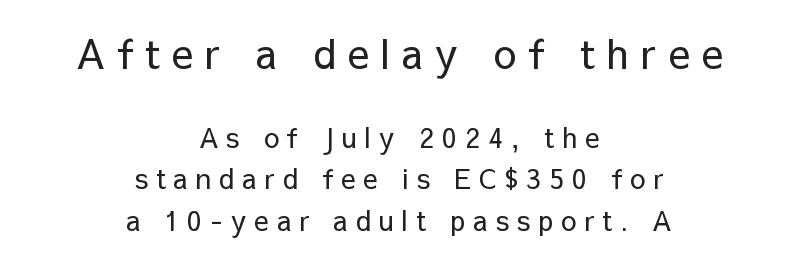
Words appear elongated and porous because spacing is wide. Top chunk: large. Bottom chunk: small. Stems here are at most as thick as an everyday book face. Characters remain perfectly vertical along every line.
